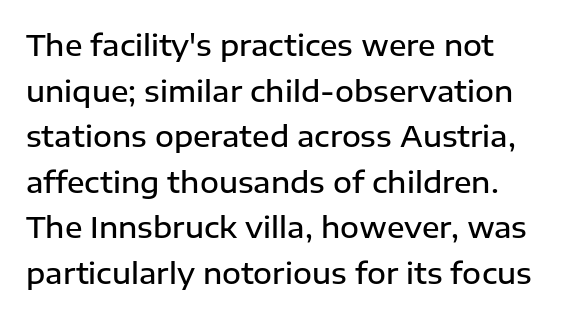
The image shows 29 px semibold sans-serif type, upright; set normal line spacing (1.57x), normal letter spacing, not underlined; low stroke contrast and a medium x-height.
